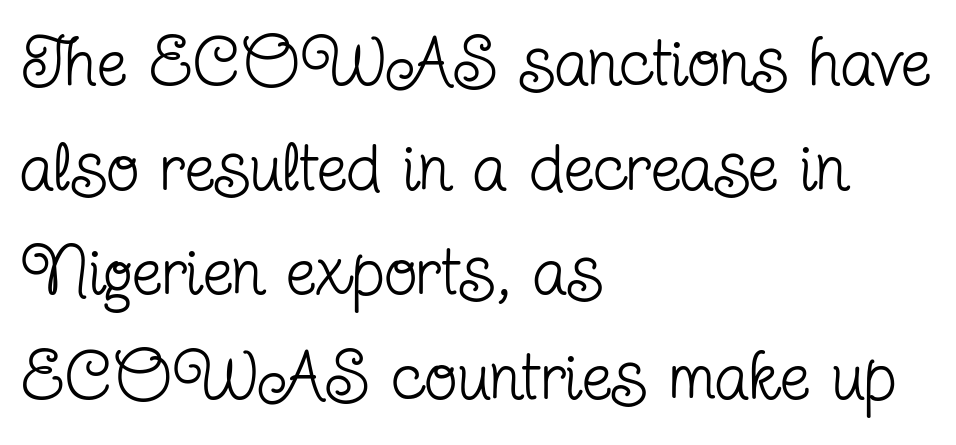
Q: Is the text bold? A: No.
Q: Is the text italic (slanted)? A: No, it is upright.
Q: Is the typeface a serif or a sans-serif typeface? A: Serif.
Q: Is the text underlined? A: No.
Q: How is the paragraph aligned? A: Left-aligned.
Q: Is the spacing between letters normal or unusually wide? A: Normal.
Q: Is the spacing between lines tight, normal or loose? A: Normal.
Q: Width (condensed, normal, or wide)? A: Condensed.
Q: Stroke contrast? A: Low.
Q: x-height? A: Medium.
Q: Monospaced? A: No.
